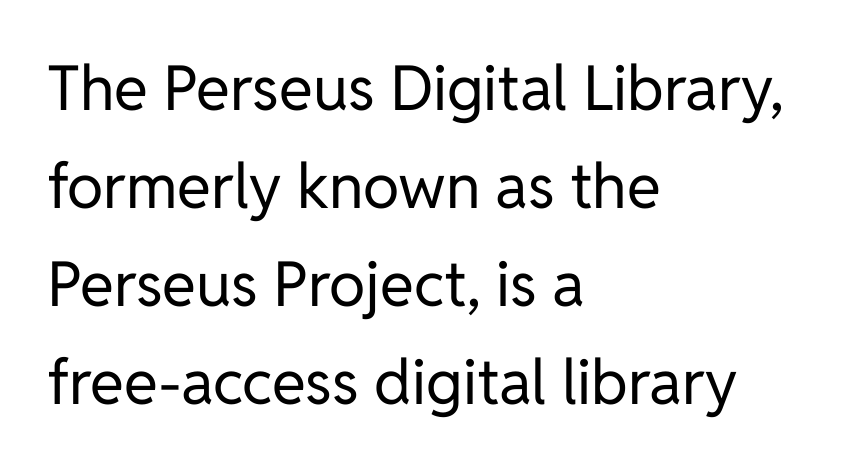
Q: Is the text bold? A: No.
Q: Is the text italic (slanted)? A: No, it is upright.
Q: Is the typeface a serif or a sans-serif typeface? A: Sans-serif.
Q: Is the text underlined? A: No.
Q: How is the paragraph aligned? A: Left-aligned.
Q: Is the spacing between letters normal or unusually wide? A: Normal.
Q: Is the spacing between lines tight, normal or loose? A: Normal.
Q: Width (condensed, normal, or wide)? A: Normal.
Q: Stroke contrast? A: Low.
Q: x-height? A: Medium.
Q: Monospaced? A: No.
